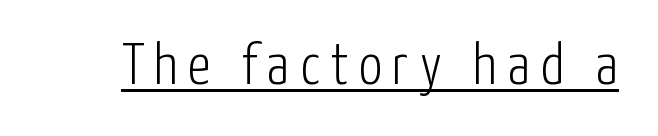
The image shows 59 px light, condensed sans-serif type, upright; set underlined; low stroke contrast and a medium x-height.
